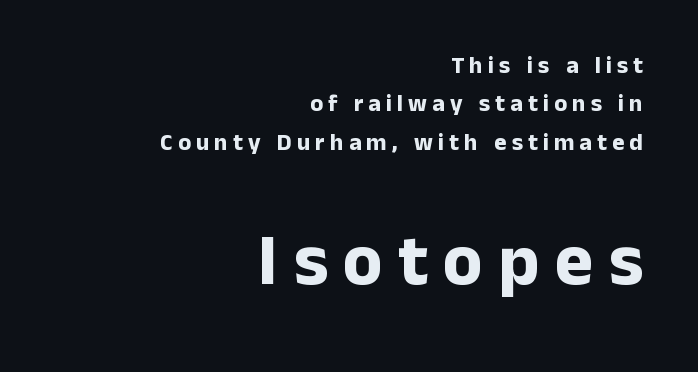
Each glyph is drawn with heavy, bold strokes. Characters follow at a spacing far wider than the type designer built in. How would I describe the line gaps? Plain and ordinary. Spacing verdict: proportional, widths tailored to each character. Type without underlining. This rendering uses right alignment, leaving the left contour irregular.
